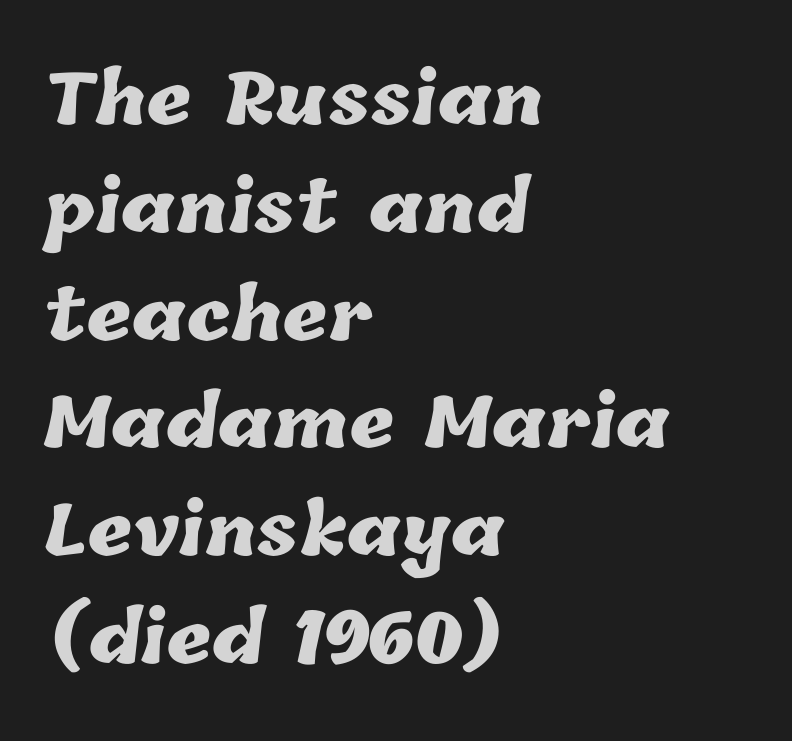
Spacing verdict: proportional, widths tailored to each character. The glyphs are unaccompanied by any horizontal stroke below them. Set as a true bold cut, around the 700 mark. The rendering keeps characters at their native spacing. Interline gaps are of average width in this sample.
